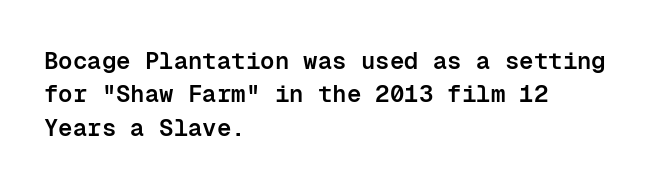
Does the lettering tilt? It doesn't — this is upright. Students, this is semibold: more ink than regular, less than bold. Is the block centered? No — it sits flush against the left margin. The block of text has a typical density, with ordinary space between rows.
